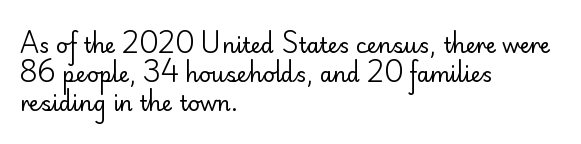
{"italic": "no", "bold": "no", "underline": "no", "align": "left", "line_spacing": "normal", "line_spacing_ratio": 1.38, "letter_spacing": "normal", "letter_spacing_em": 0.0, "glyph_px": 21}
